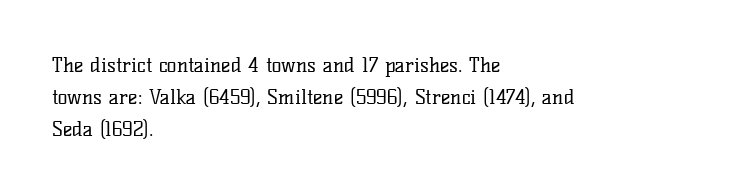
Q: Is the text bold? A: No.
Q: Is the text italic (slanted)? A: No, it is upright.
Q: Is the text underlined? A: No.
Q: How is the paragraph aligned? A: Left-aligned.
Q: Is the spacing between letters normal or unusually wide? A: Normal.
Q: Is the spacing between lines tight, normal or loose? A: Normal.
